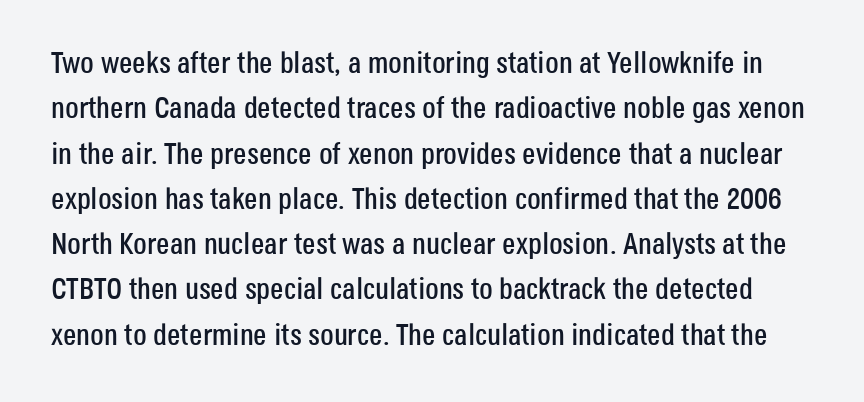
The image shows 30 px condensed sans-serif type, upright; set normal line spacing (1.51x), normal letter spacing, not underlined; low stroke contrast and a large x-height.
